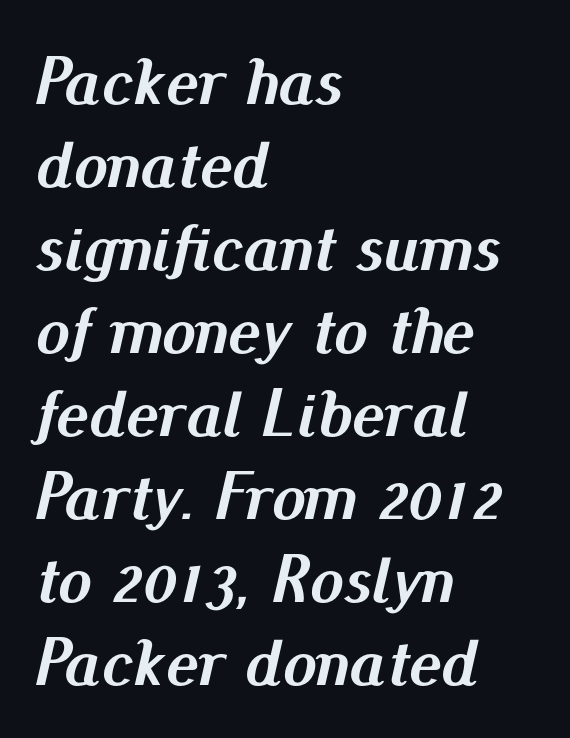
Spacing between characters is what you'd get straight out of the box. A typesetter would call this proportional, since set widths differ per character. Thick stems and heavy bowls — unmistakably bold. Short and long lines alike share a common starting point at left.
